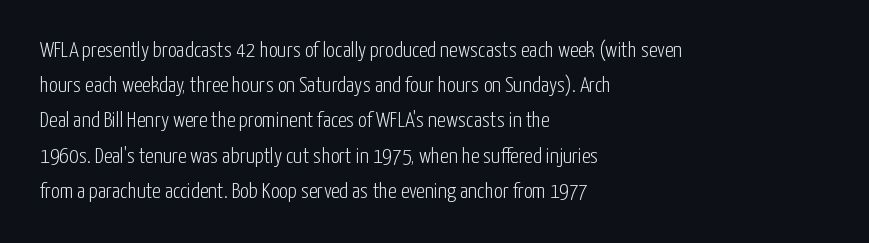
A quiet, ordinary-to-light weight characterises the typeface. Default kerning and tracking; the words read as compact shapes. These lines stack with their left ends in a neat column. The leading is moderate, giving the passage an even texture.
